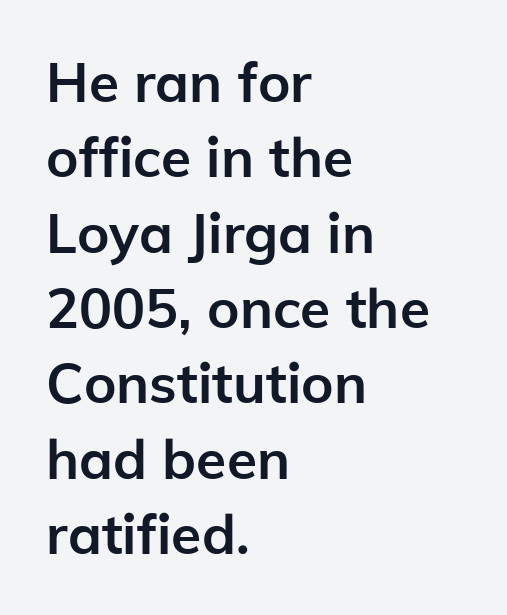
Every stem runs plumb, perpendicular to the baseline. The horizontal fit of the characters is conventional and even. The compositor pushed each line to the left boundary. Heavy, bold letterforms. Note: no serifs on the glyphs.
